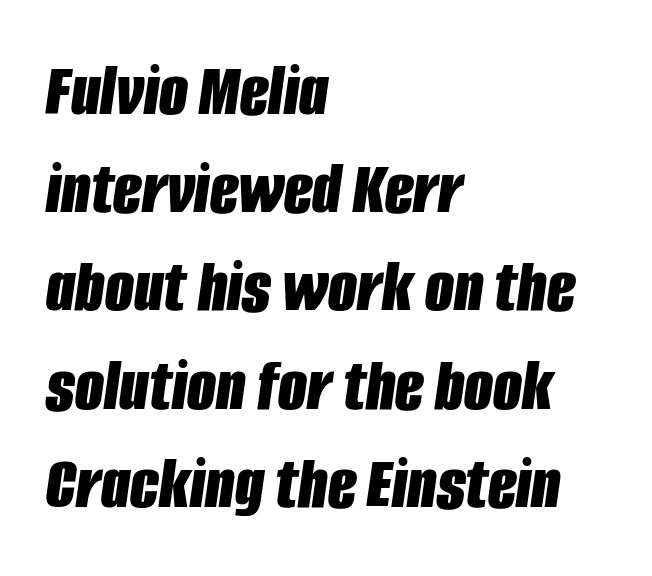
{"italic": "yes", "lean": "right", "slant_degrees": 8, "bold": "yes", "weight": "bold", "width": "condensed", "stroke_contrast": "low", "x_height": "large", "monospaced": "no", "underline": "no", "align": "left", "line_spacing": "normal", "line_spacing_ratio": 1.31, "letter_spacing": "normal", "letter_spacing_em": 0.0, "glyph_px": 75}
